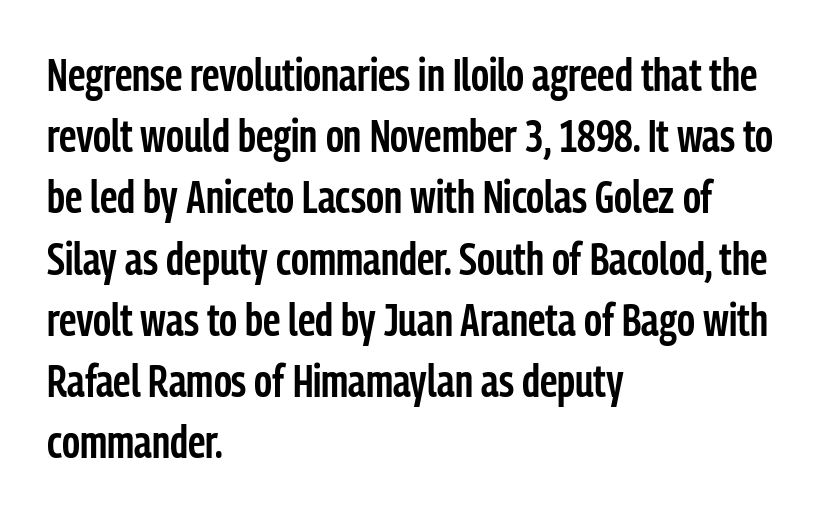
The image shows 45 px semibold, condensed sans-serif type, upright; set left-aligned, normal line spacing (1.36x), normal letter spacing, not underlined; low stroke contrast and a medium x-height.
